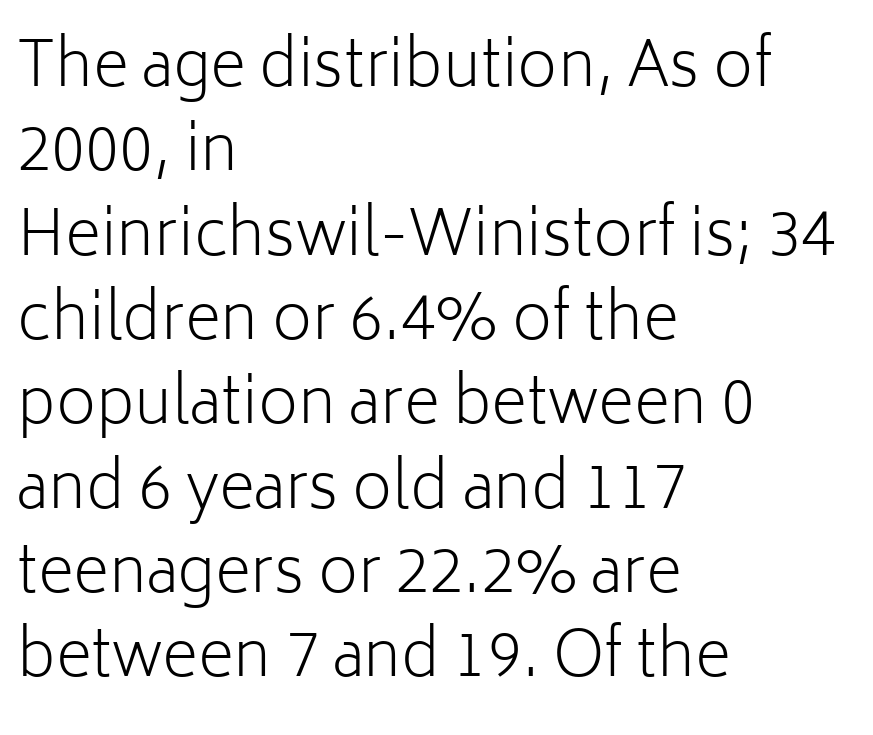
Are there feet on the stems? There aren't — it's a sans. How are the letters spaced? Ordinarily, with no added tracking. Compared with a centered layout, this one pins lines to the left instead. It's the straight-up-and-down kind of type. Compared with typical paragraphs, the rows here are spaced about the same. The typeface has the unassuming heft of standard copy or less.
